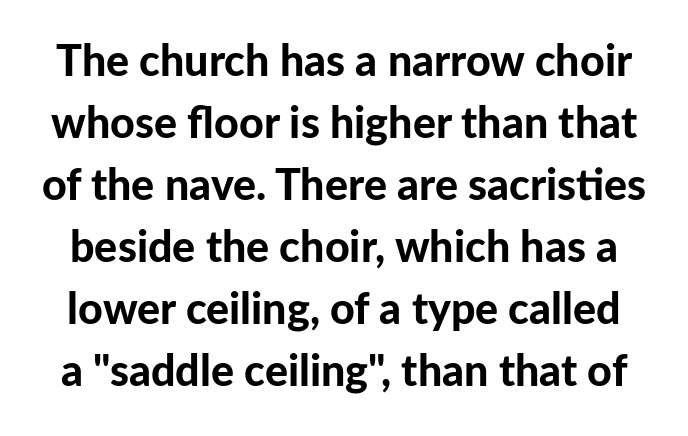
{"serif": "no", "italic": "no", "bold": "yes", "weight": "bold", "width": "normal", "stroke_contrast": "low", "x_height": "medium", "monospaced": "no", "underline": "no", "line_spacing": "normal", "line_spacing_ratio": 1.44, "letter_spacing": "normal", "letter_spacing_em": 0.0, "glyph_px": 43}
